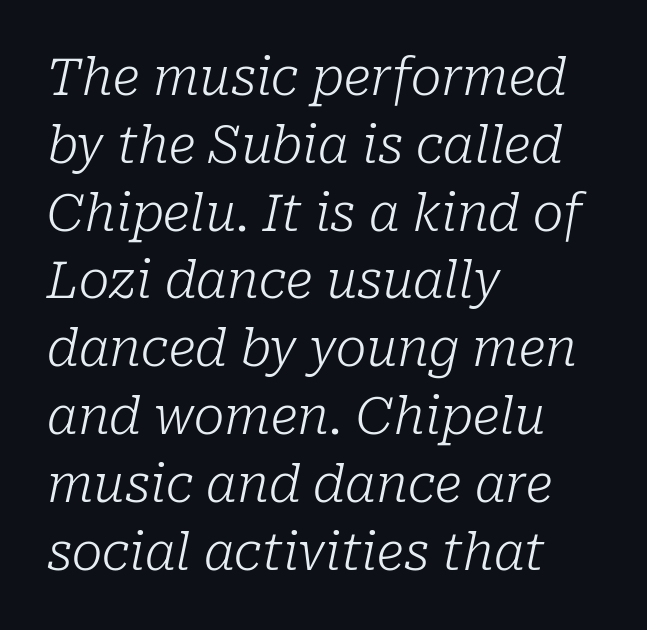
Do the characters align in a grid? No, the font is proportional. Style check: oblique. What stands out about the letter spacing? Nothing — it is the standard amount. Every row of glyphs begins at an identical x-position on the left. This sample uses a serif face.
